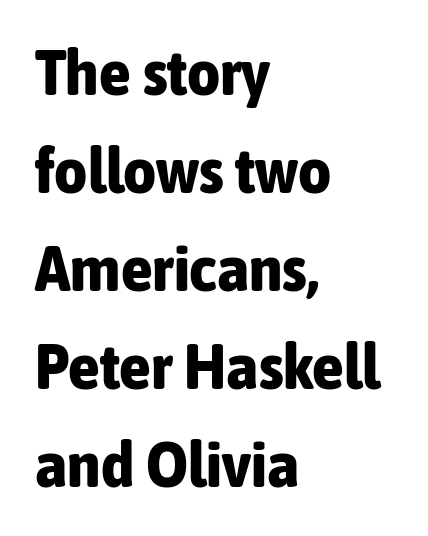
The image shows 64 px bold, condensed sans-serif type, upright; set left-aligned, normal line spacing (1.53x), normal letter spacing, not underlined; low stroke contrast and a medium x-height.
